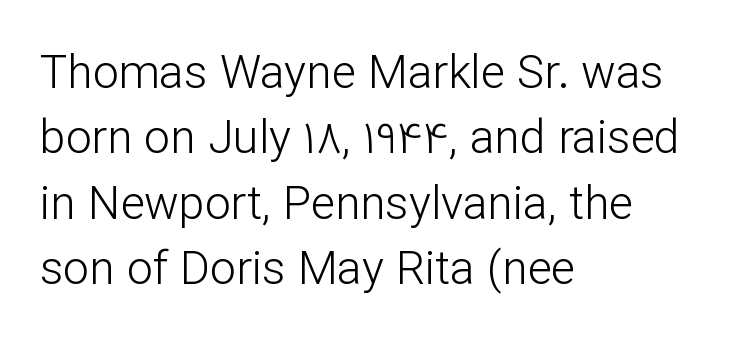
Q: Is the text bold? A: No.
Q: Is the text italic (slanted)? A: No, it is upright.
Q: Is the typeface a serif or a sans-serif typeface? A: Sans-serif.
Q: Is the text underlined? A: No.
Q: How is the paragraph aligned? A: Left-aligned.
Q: Is the spacing between letters normal or unusually wide? A: Normal.
Q: Is the spacing between lines tight, normal or loose? A: Normal.
Q: Width (condensed, normal, or wide)? A: Normal.
Q: Stroke contrast? A: Low.
Q: x-height? A: Medium.
Q: Monospaced? A: No.
